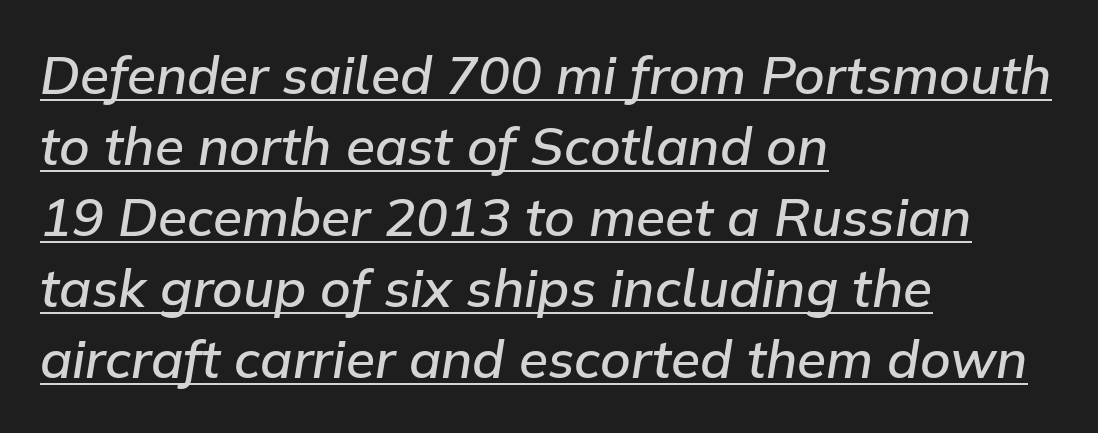
What weight is shown? A semibold, between regular and bold. What's the leading like? Ordinary, nothing unusual. Emphasis is given by a line drawn under the lettering. Typeset ragged right — the left edge is the straight one. Tracking value appears to be zero — textbook default spacing.
